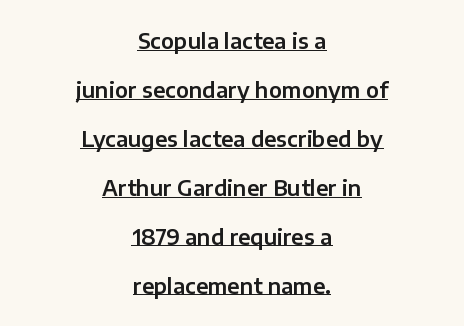
The string is rendered with underlining switched on. Regarding leading, the lines here are spaced well apart. You could call the tracking neutral — neither tight nor loose. The specimen reads as upright at a glance. The whitespace from short lines is split evenly between both sides.
